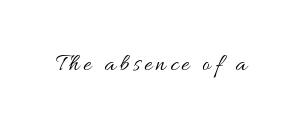
{"bold": "no", "underline": "no", "glyph_px": 24}
